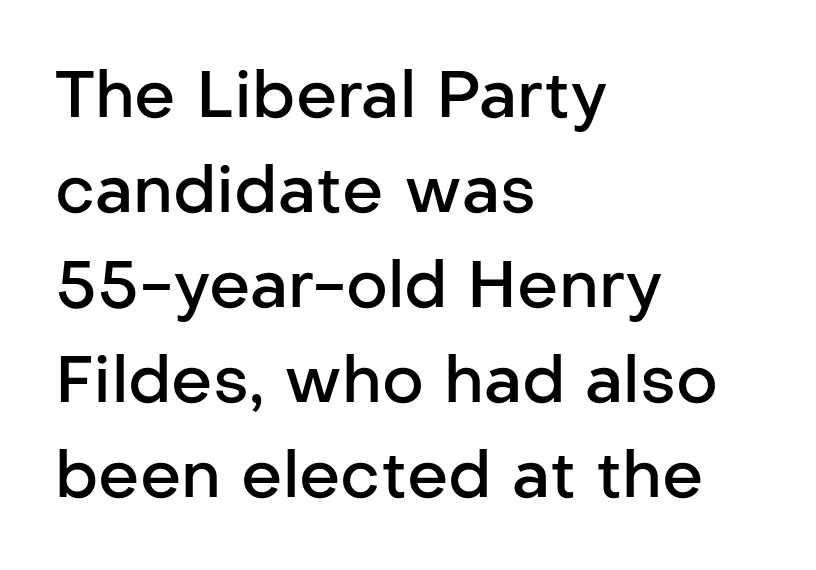
The image shows 65 px semibold sans-serif type, upright; set left-aligned, normal line spacing (1.46x), normal letter spacing, not underlined; low stroke contrast and a medium x-height.
